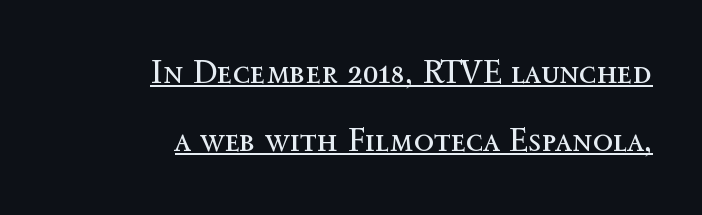
{"italic": "no", "bold": "no", "weight": "regular", "width": "normal", "x_height": "medium", "monospaced": "no", "underline": "yes", "align": "right", "line_spacing": "loose", "line_spacing_ratio": 2.05, "letter_spacing": "normal", "letter_spacing_em": 0.0, "glyph_px": 33}
